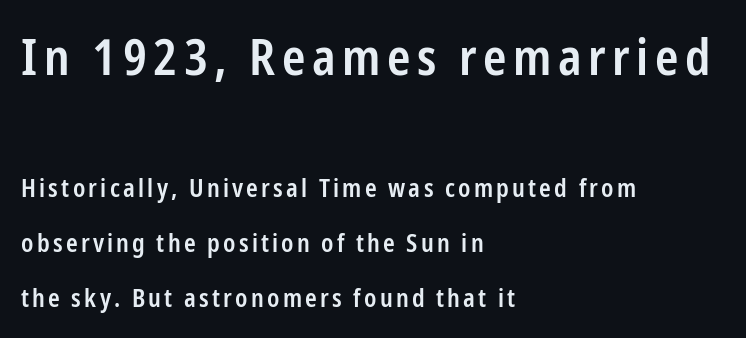
Q: Is the text bold? A: Semi-bold.
Q: Is the text italic (slanted)? A: No, it is upright.
Q: Is the typeface a serif or a sans-serif typeface? A: Sans-serif.
Q: Is the text underlined? A: No.
Q: How is the paragraph aligned? A: Left-aligned.
Q: Is the spacing between lines tight, normal or loose? A: Loose.
Q: Which block of text is set in a larger size, the first (top) or the second (bottom)? A: The first (top) one.
Q: Width (condensed, normal, or wide)? A: Condensed.
Q: Stroke contrast? A: Low.
Q: x-height? A: Medium.
Q: Monospaced? A: No.
